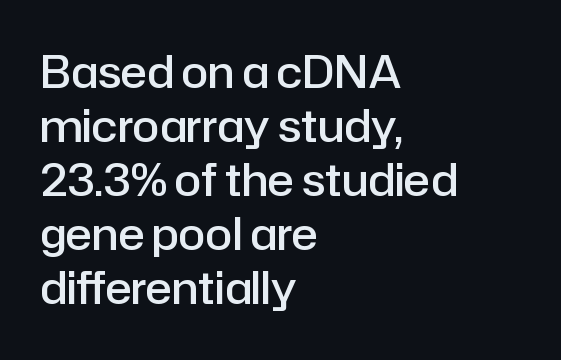
The image shows 44 px semibold sans-serif type, upright; set left-aligned, line spacing 1.23x, normal letter spacing, not underlined; low stroke contrast and a medium x-height.
